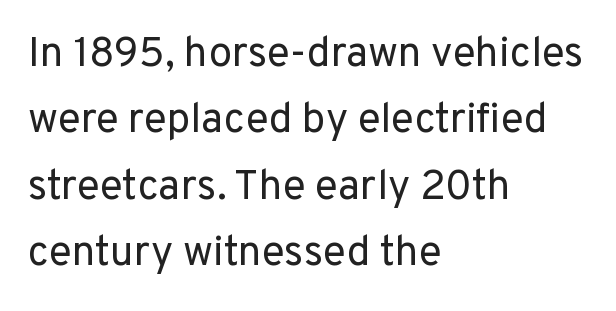
Q: Is the text bold? A: No.
Q: Is the text italic (slanted)? A: No, it is upright.
Q: Is the typeface a serif or a sans-serif typeface? A: Sans-serif.
Q: Is the text underlined? A: No.
Q: How is the paragraph aligned? A: Left-aligned.
Q: Is the spacing between letters normal or unusually wide? A: Normal.
Q: Is the spacing between lines tight, normal or loose? A: Normal.
Q: Width (condensed, normal, or wide)? A: Normal.
Q: Stroke contrast? A: Low.
Q: x-height? A: Medium.
Q: Monospaced? A: No.
